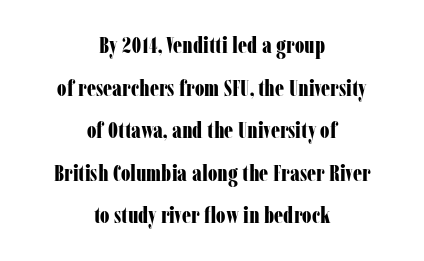
The image shows 23 px bold type, upright; set centered, line spacing 1.85x, normal letter spacing, not underlined.
